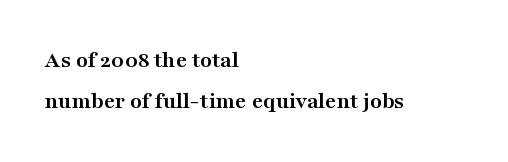
{"italic": "no", "bold": "yes", "underline": "no", "align": "left", "line_spacing_ratio": 1.71, "letter_spacing": "normal", "letter_spacing_em": 0.0, "glyph_px": 24}
